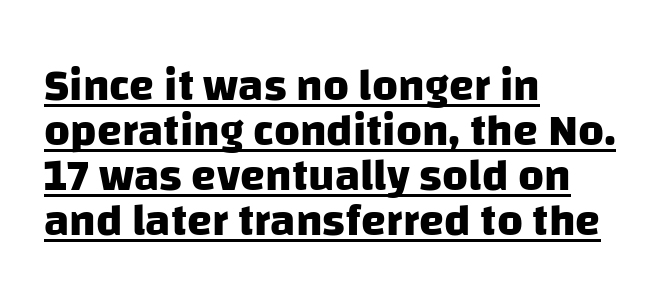
Q: Is the text bold? A: Yes.
Q: Is the typeface a serif or a sans-serif typeface? A: Sans-serif.
Q: Is the text underlined? A: Yes.
Q: How is the paragraph aligned? A: Left-aligned.
Q: Is the spacing between letters normal or unusually wide? A: Normal.
Q: Is the spacing between lines tight, normal or loose? A: Tight.
Q: Width (condensed, normal, or wide)? A: Normal.
Q: Stroke contrast? A: Low.
Q: x-height? A: Large.
Q: Monospaced? A: No.
